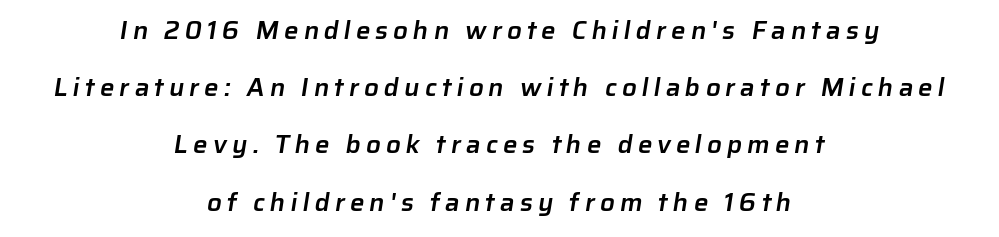
{"bold": "semi", "underline": "no", "align": "center", "line_spacing": "loose", "line_spacing_ratio": 2.2, "glyph_px": 26}
